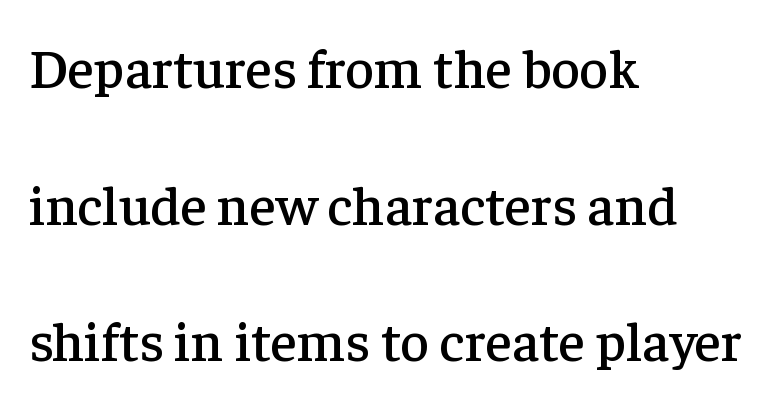
Horizontal alignment here is leftward, the default for most running prose. The line texture is even and compact thanks to regular tracking. You could not count columns in this text — the font is proportionally spaced. Is this a sans? No — the strokes have serifs.
